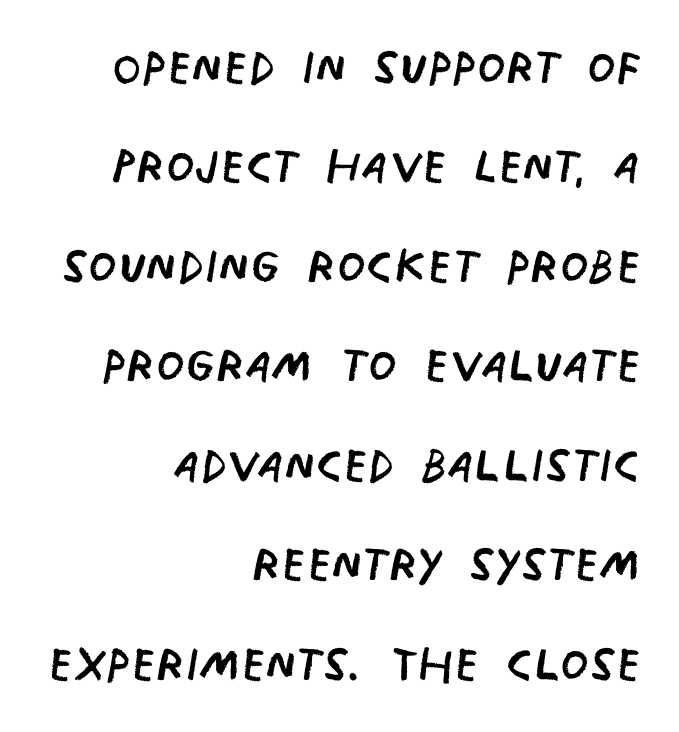
The letters advance in unequal steps, a hallmark of proportional type. Line ends are locked; line starts wander. Look at the bottom of the vertical strokes: they stop flat, with no serifs. No extra tracking has been applied to these lines.
